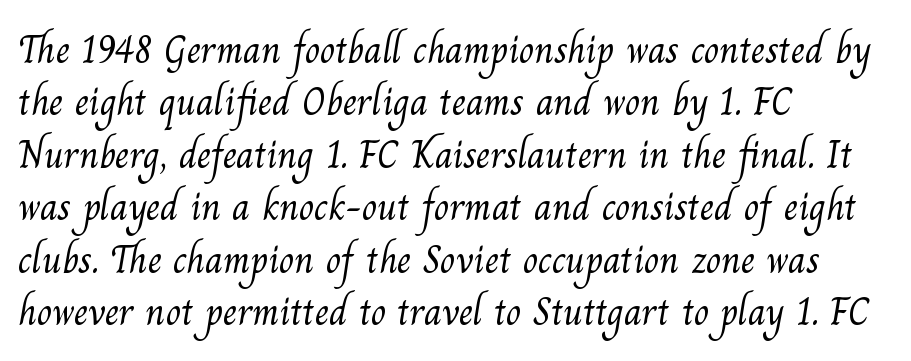
{"serif": "yes", "bold": "no", "weight": "light", "width": "normal", "stroke_contrast": "medium", "x_height": "small", "monospaced": "no", "underline": "no", "align": "left", "line_spacing": "normal", "line_spacing_ratio": 1.31, "letter_spacing": "normal", "letter_spacing_em": 0.0, "glyph_px": 40}
